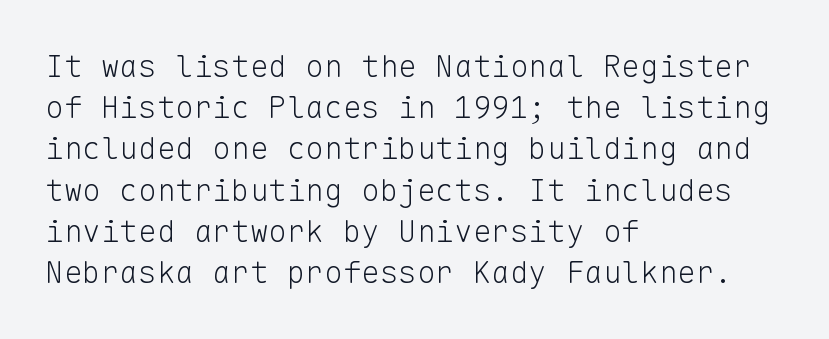
Q: Is the text bold? A: No.
Q: Is the text italic (slanted)? A: No, it is upright.
Q: Is the typeface a serif or a sans-serif typeface? A: Sans-serif.
Q: Is the text underlined? A: No.
Q: How is the paragraph aligned? A: Left-aligned.
Q: Is the spacing between letters normal or unusually wide? A: Normal.
Q: Is the spacing between lines tight, normal or loose? A: Normal.
Q: Width (condensed, normal, or wide)? A: Normal.
Q: Stroke contrast? A: Low.
Q: x-height? A: Medium.
Q: Monospaced? A: Yes.
